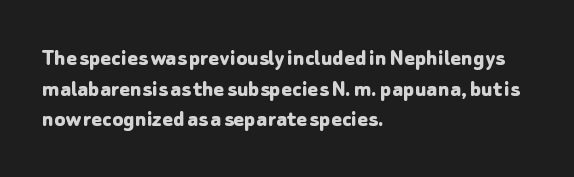
The image shows 25 px bold type, upright; set left-aligned, line spacing 1.23x, normal letter spacing, not underlined.
